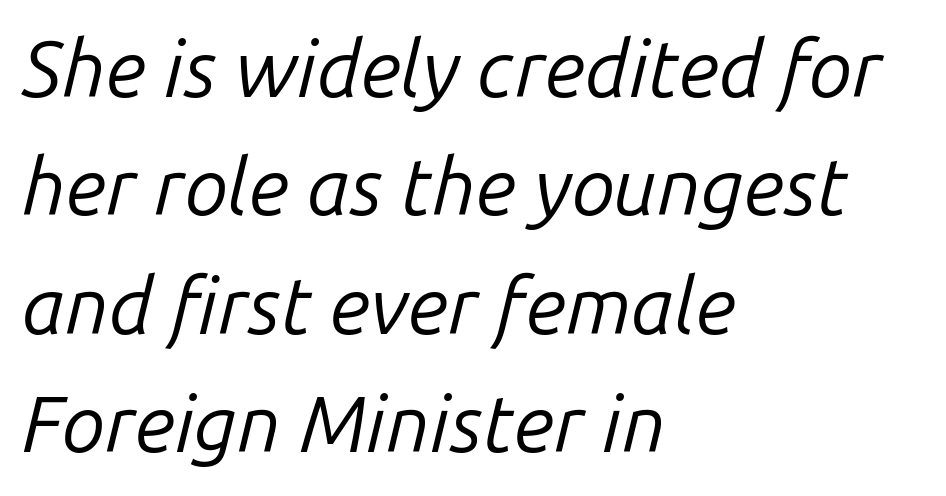
{"italic": "yes", "lean": "right", "slant_degrees": 14, "bold": "no", "weight": "regular", "width": "normal", "stroke_contrast": "low", "x_height": "medium", "monospaced": "no", "underline": "no", "align": "left", "line_spacing": "normal", "line_spacing_ratio": 1.5, "letter_spacing": "normal", "letter_spacing_em": 0.0, "glyph_px": 79}
